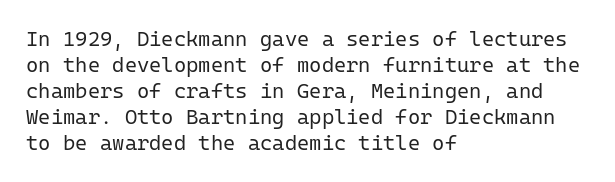
{"italic": "no", "bold": "no", "underline": "no", "align": "left", "line_spacing_ratio": 1.24, "letter_spacing": "normal", "letter_spacing_em": 0.0, "glyph_px": 21}
